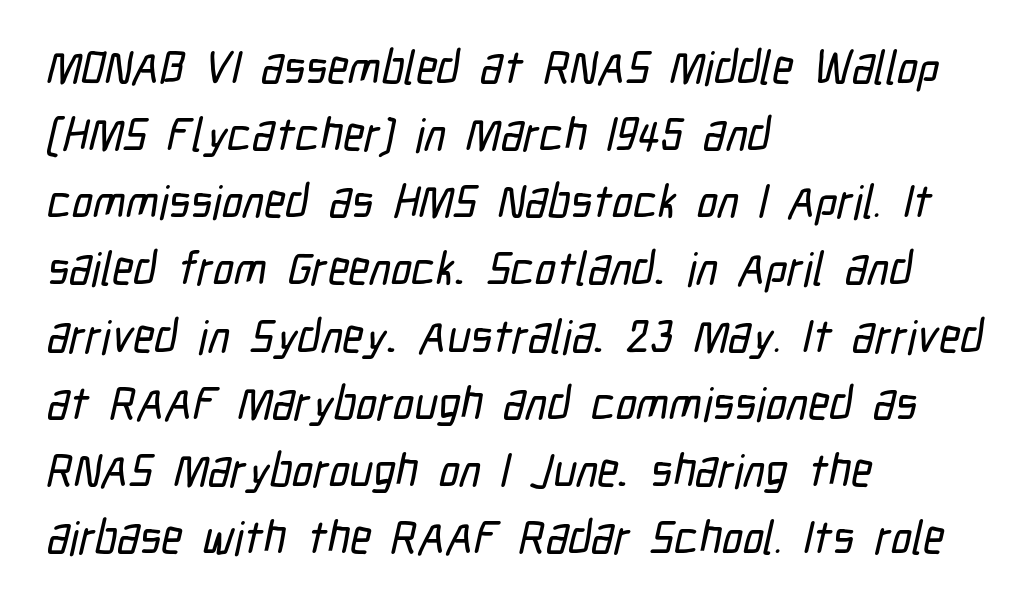
{"serif": "no", "width": "condensed", "stroke_contrast": "low", "x_height": "medium", "monospaced": "no", "underline": "no", "align": "left", "line_spacing": "normal", "line_spacing_ratio": 1.46, "letter_spacing": "normal", "letter_spacing_em": 0.0, "glyph_px": 46}
